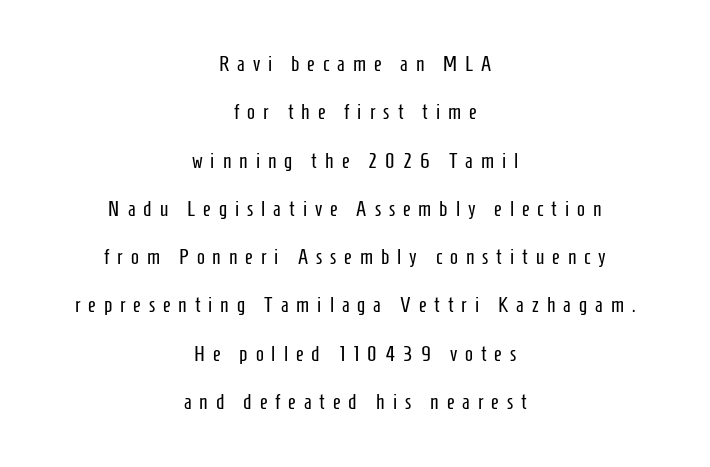
Horizontally, the lines are justified to the midpoint only. Successive baselines arrive slowly, with a big drop between each. Is this a heavy cut? Hardly; it is regular or lighter. Loose tracking; the words dissolve into strings of separated letters. Unmarked baselines from the first word to the last. The lettering stays uniformly vertical, giving the passage a roman look.
